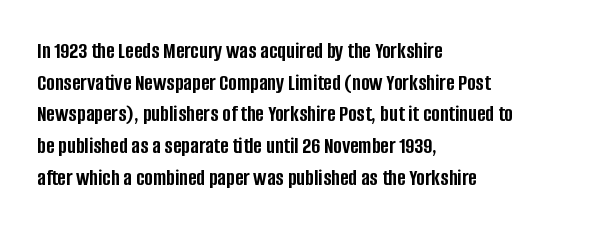
{"italic": "no", "bold": "yes", "underline": "no", "align": "left", "line_spacing": "normal", "line_spacing_ratio": 1.38, "letter_spacing": "normal", "letter_spacing_em": 0.0, "glyph_px": 23}
